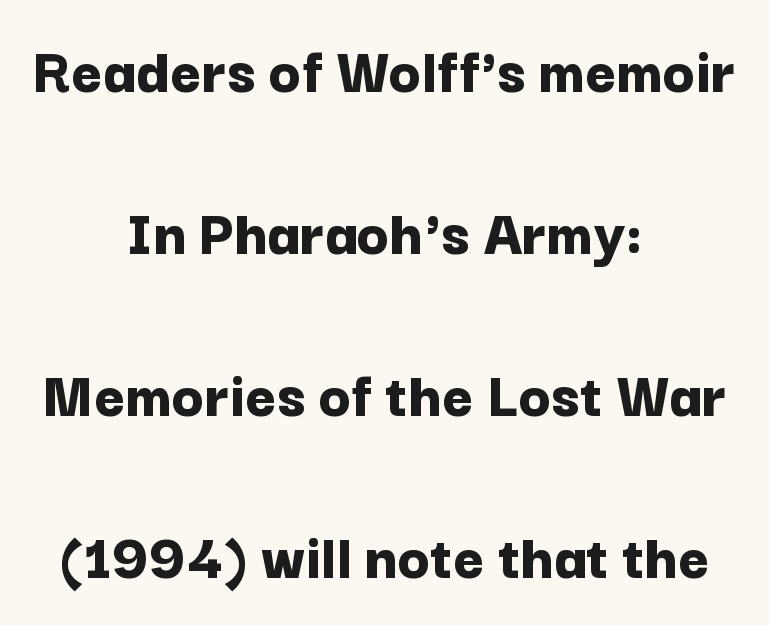
{"serif": "no", "italic": "no", "bold": "yes", "weight": "bold", "width": "normal", "stroke_contrast": "low", "x_height": "medium", "monospaced": "no", "underline": "no", "align": "center", "line_spacing": "loose", "line_spacing_ratio": 2.42, "letter_spacing": "normal", "letter_spacing_em": 0.0, "glyph_px": 67}
